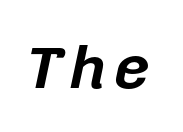
Q: Is the text bold? A: Yes.
Q: Is the text italic (slanted)? A: Yes, it leans right by about 12 degrees.
Q: Is the text underlined? A: No.
Q: Width (condensed, normal, or wide)? A: Normal.
Q: Stroke contrast? A: Low.
Q: x-height? A: Medium.
Q: Monospaced? A: No.
